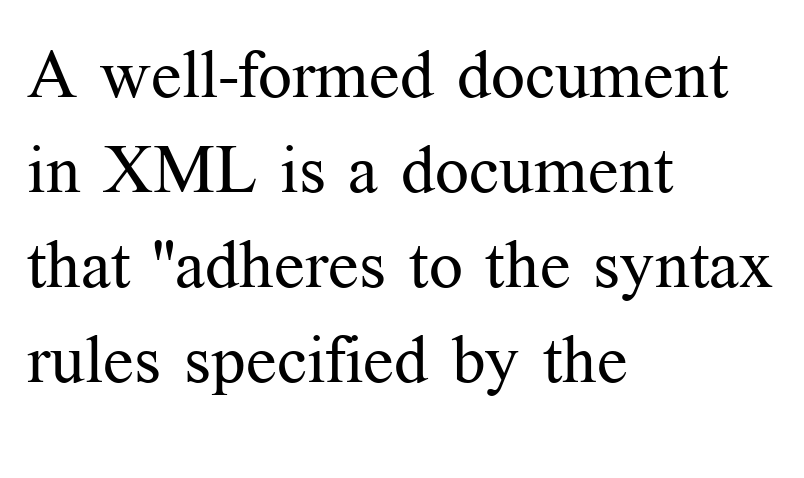
{"serif": "yes", "italic": "no", "bold": "no", "weight": "regular", "width": "normal", "stroke_contrast": "medium", "x_height": "medium", "monospaced": "no", "underline": "no", "align": "left", "line_spacing": "normal", "line_spacing_ratio": 1.42, "letter_spacing": "normal", "letter_spacing_em": 0.0, "glyph_px": 67}
